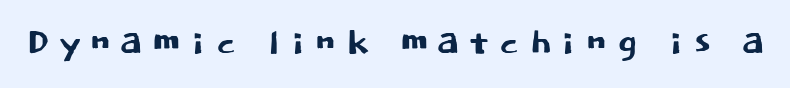
The image shows 47 px sans-serif type, upright; set not underlined; low stroke contrast and a large x-height.
